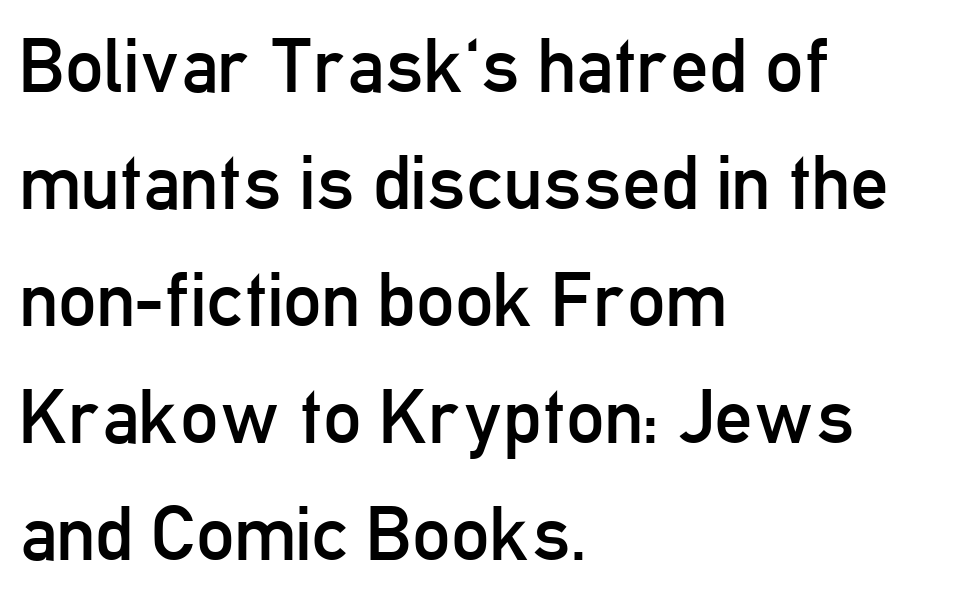
Q: Is the text bold? A: No.
Q: Is the text italic (slanted)? A: No, it is upright.
Q: Is the typeface a serif or a sans-serif typeface? A: Sans-serif.
Q: Is the text underlined? A: No.
Q: How is the paragraph aligned? A: Left-aligned.
Q: Is the spacing between letters normal or unusually wide? A: Normal.
Q: Is the spacing between lines tight, normal or loose? A: Normal.
Q: Width (condensed, normal, or wide)? A: Condensed.
Q: Stroke contrast? A: Low.
Q: x-height? A: Medium.
Q: Monospaced? A: No.
